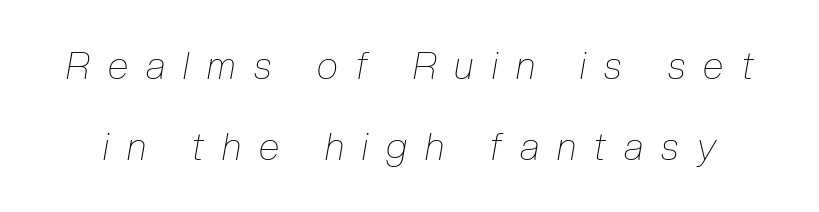
Q: Is the text bold? A: No.
Q: Is the text italic (slanted)? A: Yes, it leans right by about 10 degrees.
Q: Is the text underlined? A: No.
Q: Is the spacing between letters normal or unusually wide? A: Unusually wide.
Q: Is the spacing between lines tight, normal or loose? A: Loose.
Q: Width (condensed, normal, or wide)? A: Condensed.
Q: Stroke contrast? A: Low.
Q: x-height? A: Medium.
Q: Monospaced? A: No.
